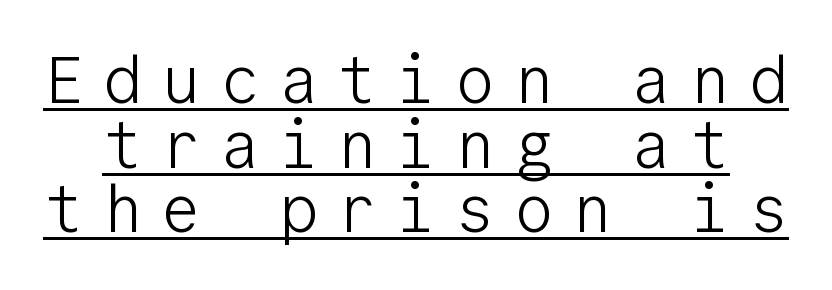
{"serif": "no", "italic": "no", "bold": "no", "weight": "light", "width": "normal", "stroke_contrast": "low", "x_height": "medium", "monospaced": "yes", "underline": "yes", "line_spacing": "tight", "line_spacing_ratio": 0.98, "letter_spacing": "wide", "letter_spacing_em": 0.29, "glyph_px": 66}
